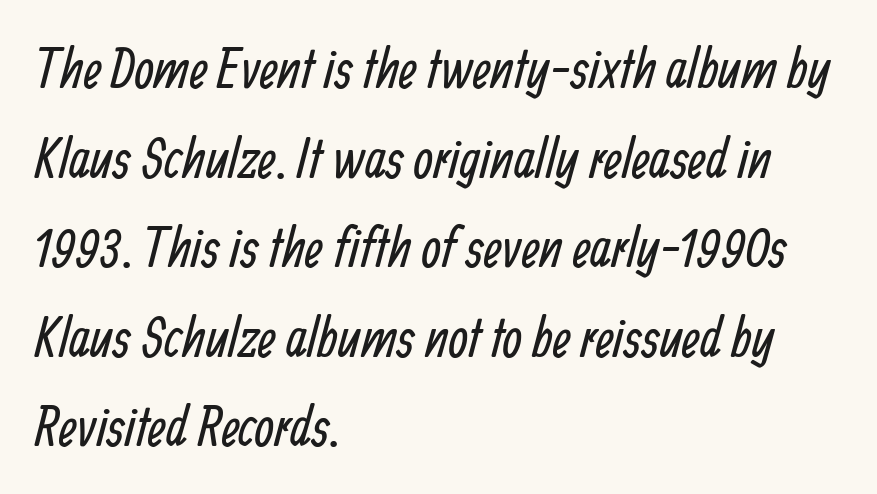
The image shows 56 px regular-weight, condensed sans-serif type; set left-aligned, normal line spacing (1.6x), normal letter spacing, not underlined; low stroke contrast and a medium x-height.
